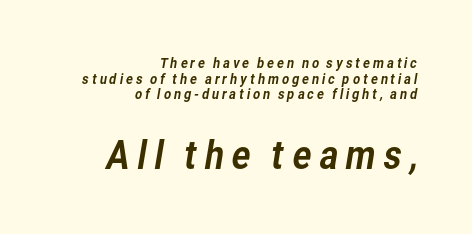
Q: Is the typeface a serif or a sans-serif typeface? A: Sans-serif.
Q: Is the text underlined? A: No.
Q: How is the paragraph aligned? A: Right-aligned.
Q: Is the spacing between lines tight, normal or loose? A: Tight.
Q: Which block of text is set in a larger size, the first (top) or the second (bottom)? A: The second (bottom) one.
Q: Width (condensed, normal, or wide)? A: Normal.
Q: Stroke contrast? A: Low.
Q: x-height? A: Medium.
Q: Monospaced? A: No.
